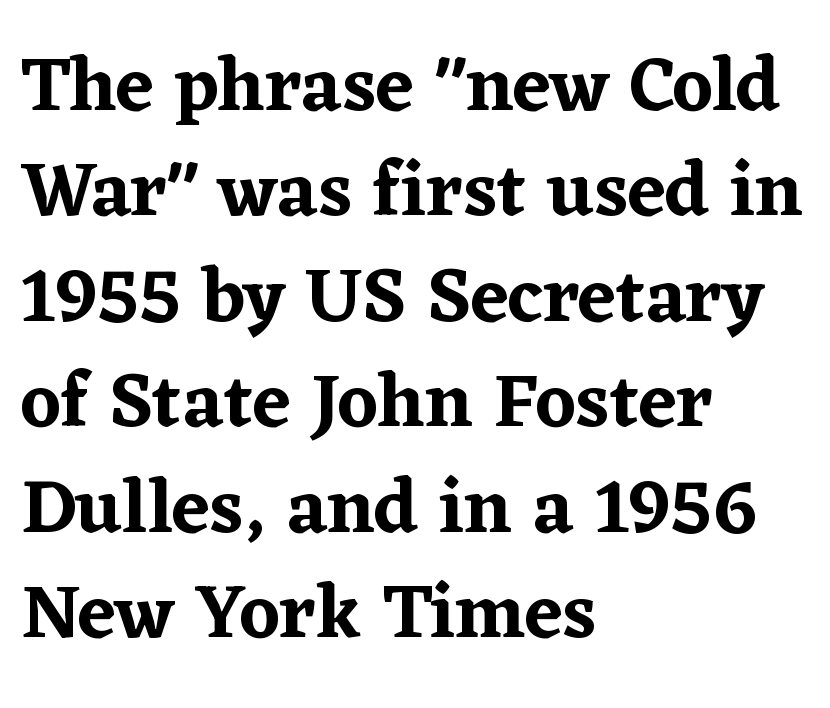
Vertical strokes here are truly vertical. Is the letter spacing exaggerated? No — it looks like the ordinary default. These lines stack with their left ends in a neat column. Looks like regular typesetting: each glyph gets only the width it needs. Interline gaps are of average width in this sample. Unlike a clean sans, this face finishes its strokes with serifs.
